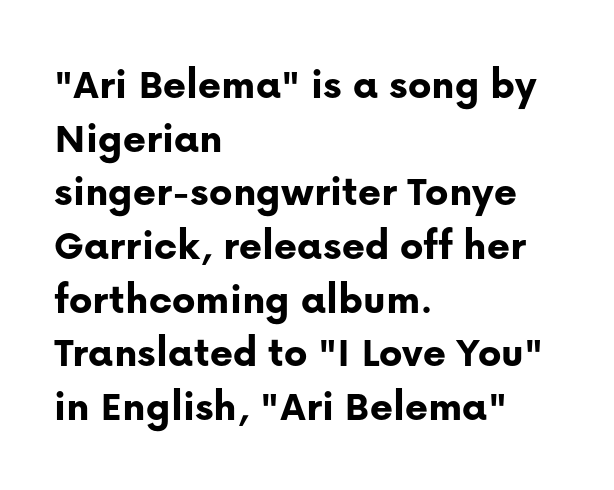
Q: Is the text bold? A: Yes.
Q: Is the text italic (slanted)? A: No, it is upright.
Q: Is the typeface a serif or a sans-serif typeface? A: Sans-serif.
Q: Is the text underlined? A: No.
Q: How is the paragraph aligned? A: Left-aligned.
Q: Is the spacing between letters normal or unusually wide? A: Normal.
Q: Width (condensed, normal, or wide)? A: Normal.
Q: Stroke contrast? A: Low.
Q: x-height? A: Medium.
Q: Monospaced? A: No.
